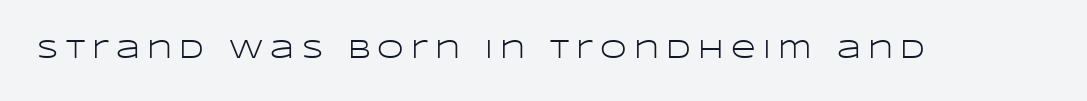
The image shows 27 px text type, upright; set unusually wide letter spacing (+0.27 em), not underlined.
